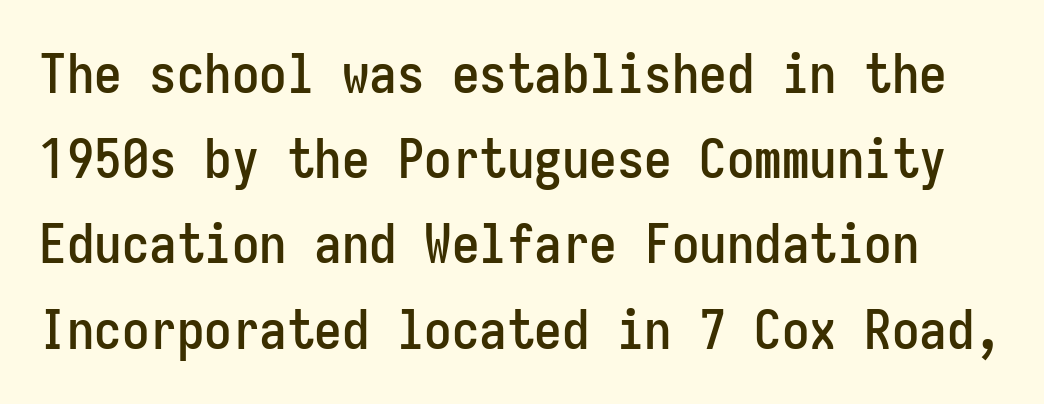
The passage shown stacks its lines at a standard gap. I'd call this a sans setting — the letters go barefoot. You could call the tracking neutral — neither tight nor loose. The letters march in equal steps, a hallmark of fixed-pitch type. Descenders are the only things crossing below the line.
